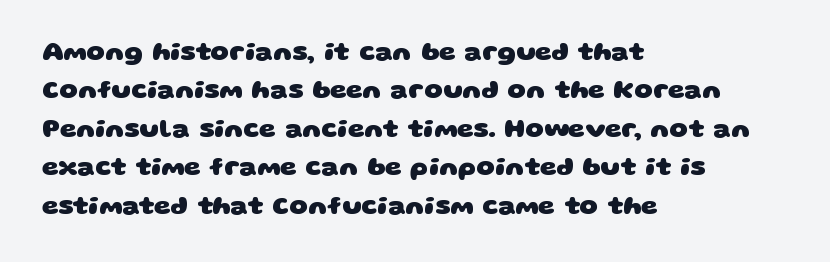
Check the space under the baseline: it is left empty. Spacing between characters is what you'd get straight out of the box. If you measured baseline to baseline, you'd find a middling distance. As a designer I'd log this as weight 700, bold. The paragraph shown leans on its left margin.
